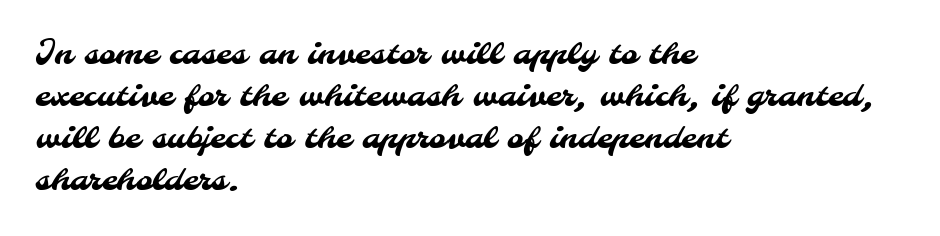
{"serif": "no", "width": "normal", "stroke_contrast": "medium", "x_height": "small", "monospaced": "no", "underline": "no", "align": "left", "line_spacing": "normal", "line_spacing_ratio": 1.31, "letter_spacing": "normal", "letter_spacing_em": 0.0, "glyph_px": 32}
